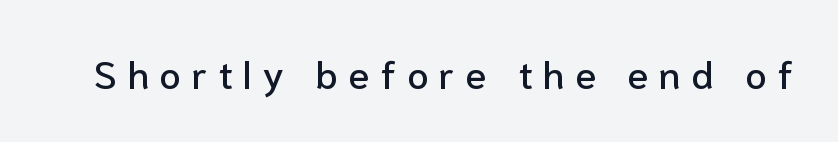
The image shows 39 px sans-serif type, upright; set unusually wide letter spacing (+0.27 em), not underlined; low stroke contrast and a medium x-height.
